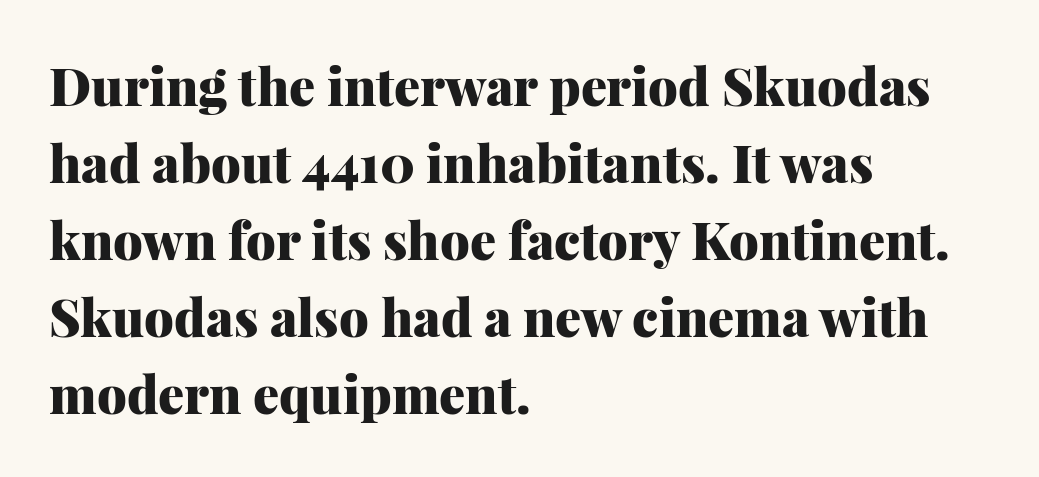
Letters rest on an invisible, unmarked baseline. Typeset ragged right — the left edge is the straight one. Notice how the stems are strictly vertical — no italics here. Strong, thick strokes mark this as bold type.
